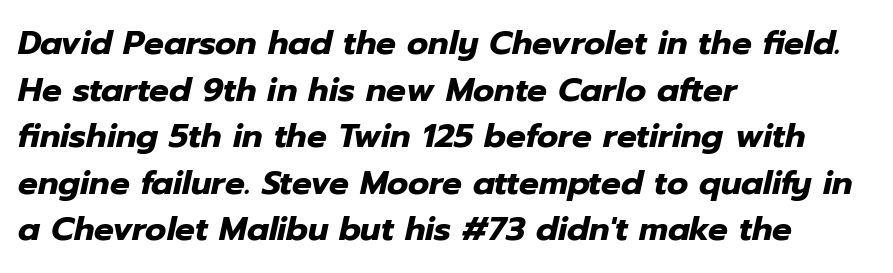
The passage shown is not underscored anywhere. Does the lettering tilt? It does — this is italic. Each letter keeps its own natural width here, so spacing adapts to shape. The horizontal fit of the characters is conventional and even. This sample is left-justified, so line endings fall wherever the words run out.
